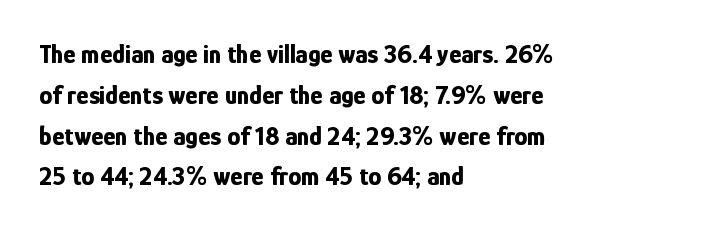
Q: Is the text bold? A: Yes.
Q: Is the text italic (slanted)? A: No, it is upright.
Q: Is the text underlined? A: No.
Q: How is the paragraph aligned? A: Left-aligned.
Q: Is the spacing between letters normal or unusually wide? A: Normal.
Q: Is the spacing between lines tight, normal or loose? A: Normal.
